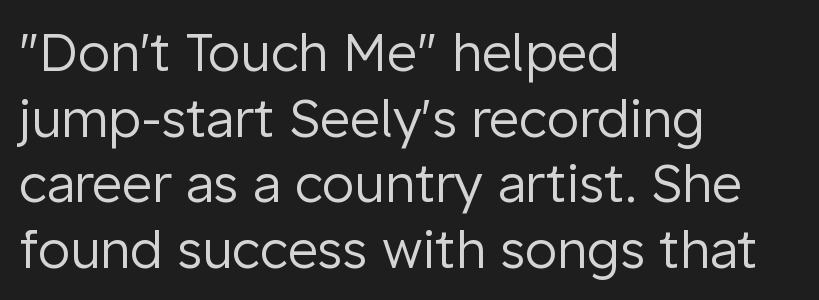
Q: Is the text bold? A: No.
Q: Is the text italic (slanted)? A: No, it is upright.
Q: Is the typeface a serif or a sans-serif typeface? A: Sans-serif.
Q: Is the text underlined? A: No.
Q: How is the paragraph aligned? A: Left-aligned.
Q: Is the spacing between letters normal or unusually wide? A: Normal.
Q: Is the spacing between lines tight, normal or loose? A: Normal.
Q: Width (condensed, normal, or wide)? A: Normal.
Q: Stroke contrast? A: Low.
Q: x-height? A: Medium.
Q: Monospaced? A: No.
